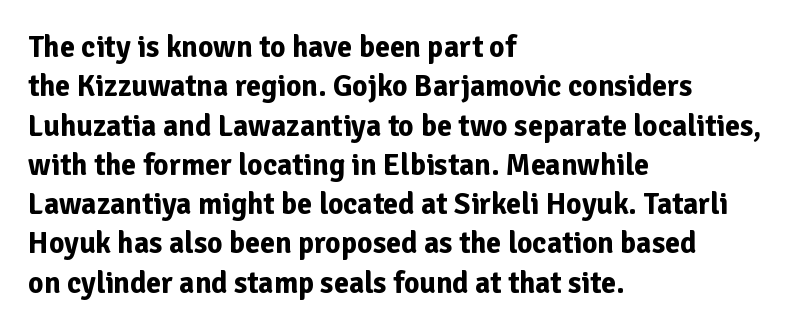
{"serif": "no", "italic": "no", "bold": "yes", "weight": "bold", "width": "normal", "stroke_contrast": "low", "x_height": "medium", "monospaced": "no", "underline": "no", "align": "left", "line_spacing": "normal", "line_spacing_ratio": 1.31, "letter_spacing": "normal", "letter_spacing_em": 0.0, "glyph_px": 30}
